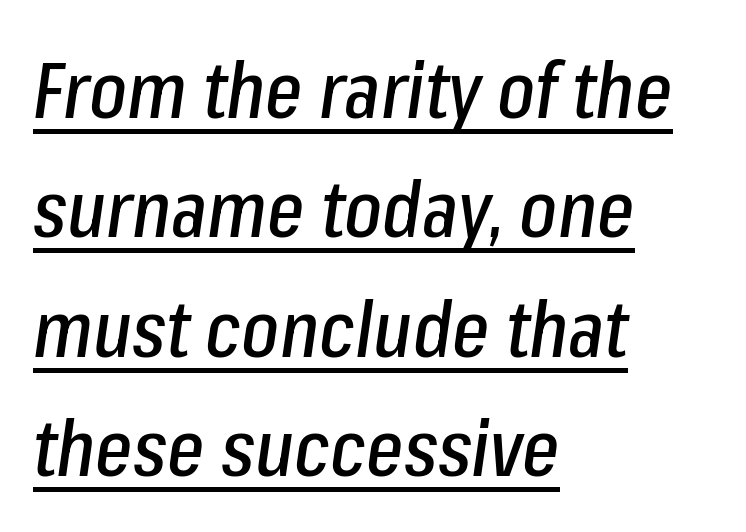
Which margin do the lines hug? The left one — the right edge is uneven. This sample has the flowing, uneven cadence of proportional lettering. These lines sit exactly where default settings would place them. Somebody hit Ctrl+U on this one — the words are underlined.
